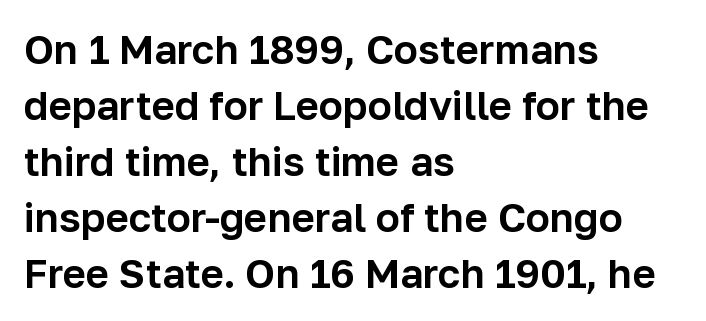
Q: Is the text italic (slanted)? A: No, it is upright.
Q: Is the typeface a serif or a sans-serif typeface? A: Sans-serif.
Q: Is the text underlined? A: No.
Q: How is the paragraph aligned? A: Left-aligned.
Q: Is the spacing between letters normal or unusually wide? A: Normal.
Q: Is the spacing between lines tight, normal or loose? A: Normal.
Q: Width (condensed, normal, or wide)? A: Normal.
Q: Stroke contrast? A: Low.
Q: x-height? A: Medium.
Q: Monospaced? A: No.
